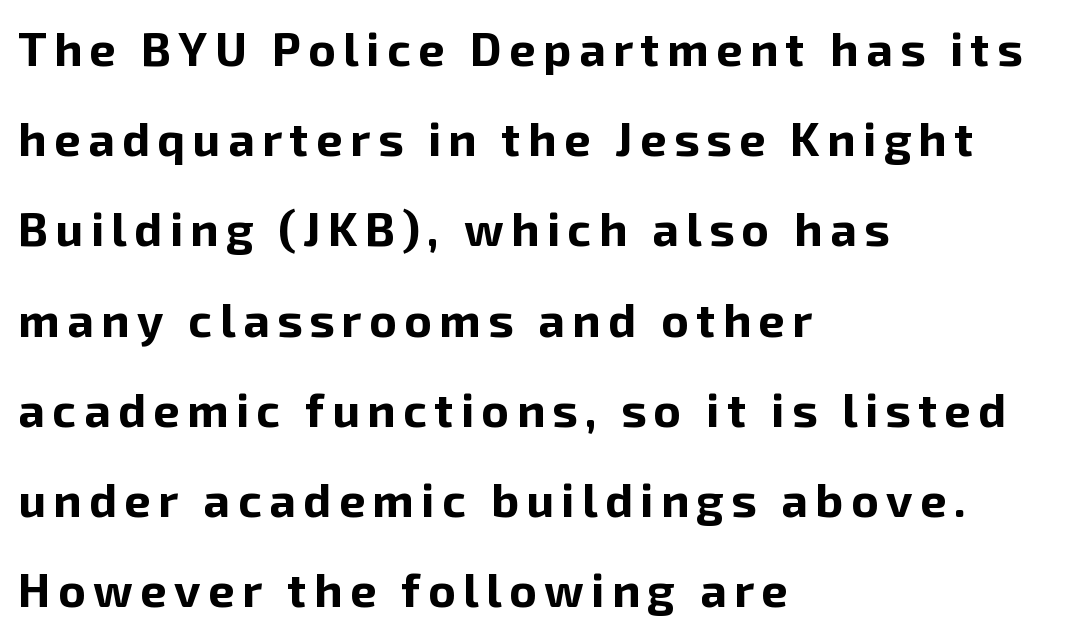
Heft: maximum for text — a bold. The lettering stays uniformly vertical, giving the passage a roman look. One glance says open: line gaps are wider than usual. Horizontal alignment here is leftward, the default for most running prose.
